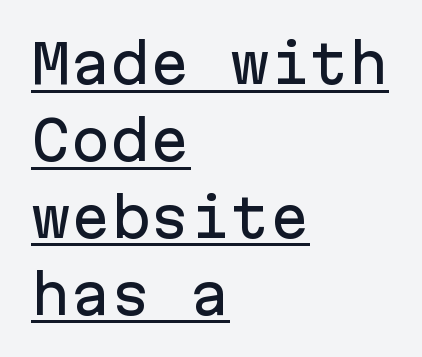
{"serif": "no", "italic": "no", "width": "normal", "stroke_contrast": "low", "x_height": "medium", "monospaced": "yes", "underline": "yes", "align": "left", "line_spacing": "normal", "line_spacing_ratio": 1.45, "letter_spacing": "normal", "letter_spacing_em": 0.0, "glyph_px": 53}
